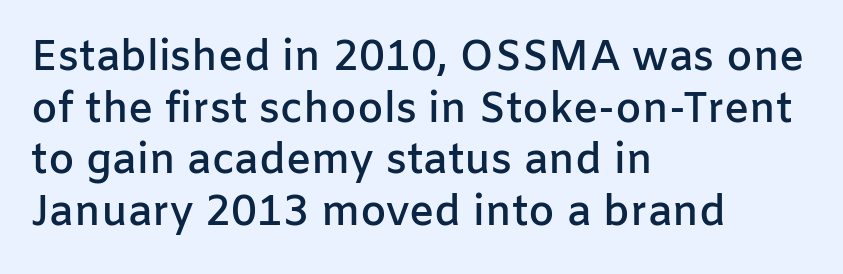
Q: Is the text bold? A: Semi-bold.
Q: Is the text italic (slanted)? A: No, it is upright.
Q: Is the typeface a serif or a sans-serif typeface? A: Sans-serif.
Q: Is the text underlined? A: No.
Q: How is the paragraph aligned? A: Left-aligned.
Q: Is the spacing between letters normal or unusually wide? A: Normal.
Q: Width (condensed, normal, or wide)? A: Normal.
Q: Stroke contrast? A: Low.
Q: x-height? A: Medium.
Q: Monospaced? A: No.
